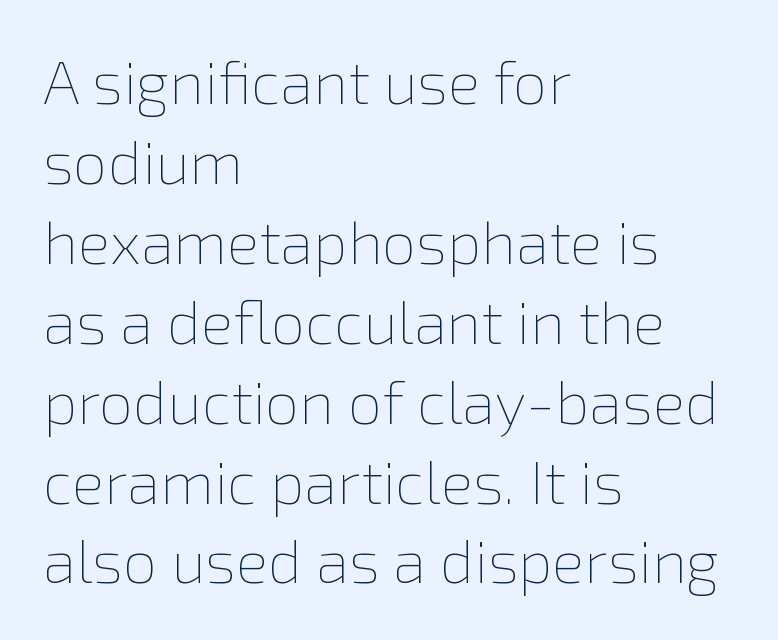
The rendering uses a moderate line-height, typical for paragraphs. Weight: not bold — regular or lighter. Decoration check: the copy has no underline. You could call the tracking neutral — neither tight nor loose. Every character sits straight up, as roman type does.
